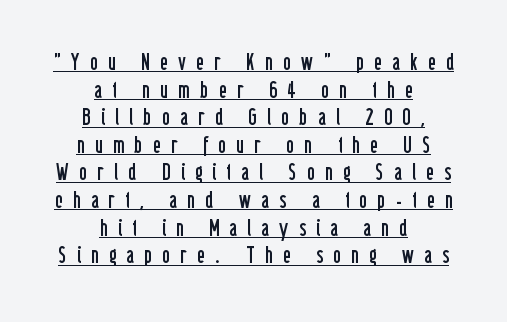
{"italic": "no", "bold": "no", "underline": "yes", "align": "center", "line_spacing_ratio": 1.2, "letter_spacing": "wide", "letter_spacing_em": 0.45, "glyph_px": 23}
